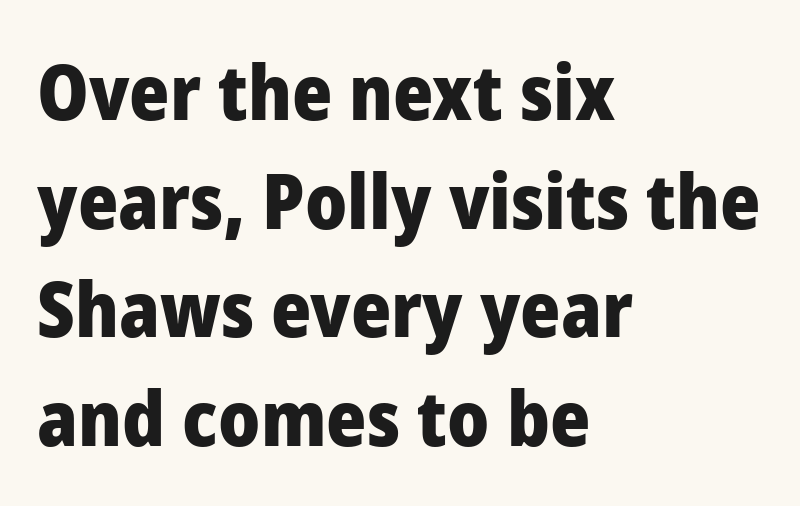
{"serif": "no", "italic": "no", "bold": "yes", "weight": "heavy", "width": "normal", "stroke_contrast": "low", "x_height": "medium", "monospaced": "no", "underline": "no", "align": "left", "line_spacing": "normal", "line_spacing_ratio": 1.41, "letter_spacing": "normal", "letter_spacing_em": 0.0, "glyph_px": 77}
